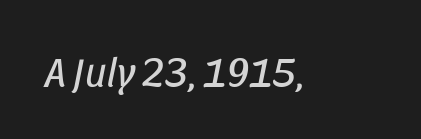
Q: Is the text bold? A: No.
Q: Is the text italic (slanted)? A: Yes, it leans right by about 11 degrees.
Q: Is the text underlined? A: No.
Q: Is the spacing between letters normal or unusually wide? A: Normal.
Q: Width (condensed, normal, or wide)? A: Condensed.
Q: Stroke contrast? A: Low.
Q: x-height? A: Large.
Q: Monospaced? A: No.
